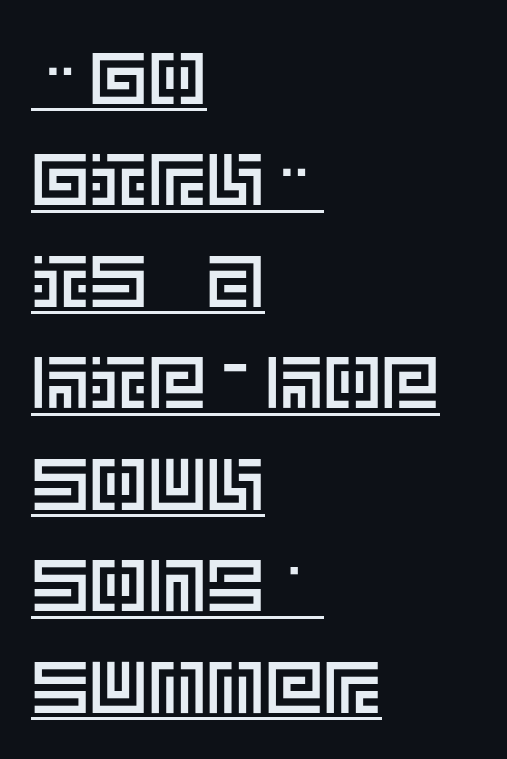
The image shows 73 px text type, upright; set left-aligned, normal line spacing (1.39x), normal letter spacing, underlined; a large x-height.
